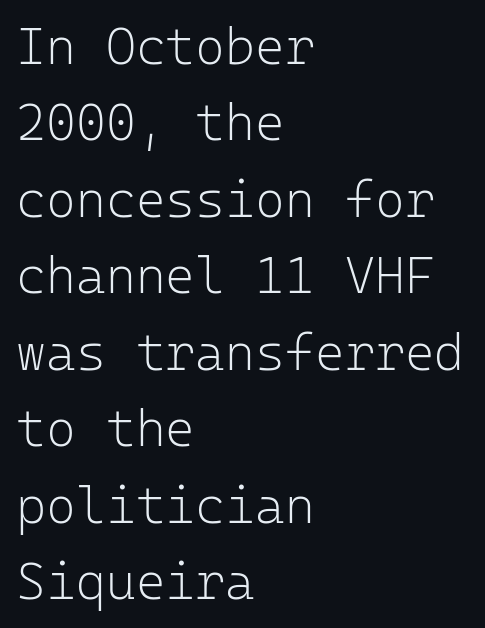
Q: Is the text bold? A: No.
Q: Is the text italic (slanted)? A: No, it is upright.
Q: Is the typeface a serif or a sans-serif typeface? A: Sans-serif.
Q: Is the text underlined? A: No.
Q: How is the paragraph aligned? A: Left-aligned.
Q: Is the spacing between letters normal or unusually wide? A: Normal.
Q: Is the spacing between lines tight, normal or loose? A: Normal.
Q: Width (condensed, normal, or wide)? A: Normal.
Q: Stroke contrast? A: Low.
Q: x-height? A: Medium.
Q: Monospaced? A: Yes.
